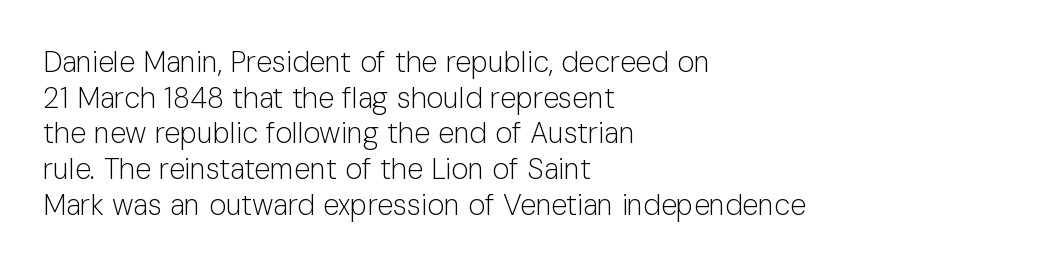
It's the straight-up-and-down kind of type. Lines of text with bare space underneath. Horizontal alignment here is leftward, the default for most running prose. Each letter keeps its own natural width here, so spacing adapts to shape. No feet cap the strokes, marking this as sans-serif type. The typesetting does not lean heavy: it is not bold.
